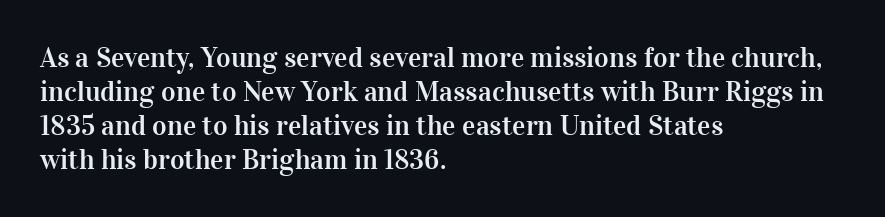
The image shows 28 px serif type, upright; set left-aligned, line spacing 1.21x, normal letter spacing, not underlined; high stroke contrast and a medium x-height.
